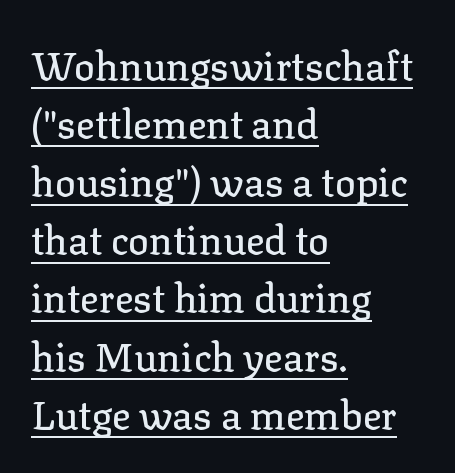
The image shows 39 px serif type, upright; set left-aligned, normal line spacing (1.49x), normal letter spacing, underlined; low stroke contrast and a medium x-height.
